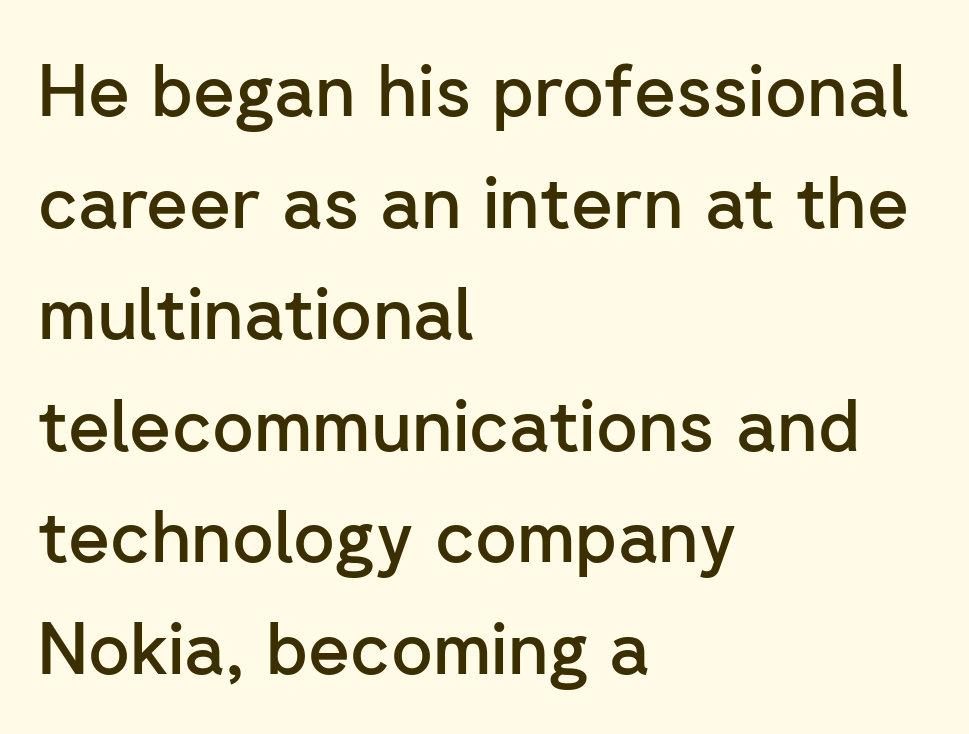
{"serif": "no", "italic": "no", "bold": "semi", "weight": "semibold", "width": "normal", "stroke_contrast": "low", "x_height": "medium", "monospaced": "no", "underline": "no", "align": "left", "line_spacing": "normal", "line_spacing_ratio": 1.55, "letter_spacing": "normal", "letter_spacing_em": 0.0, "glyph_px": 72}
